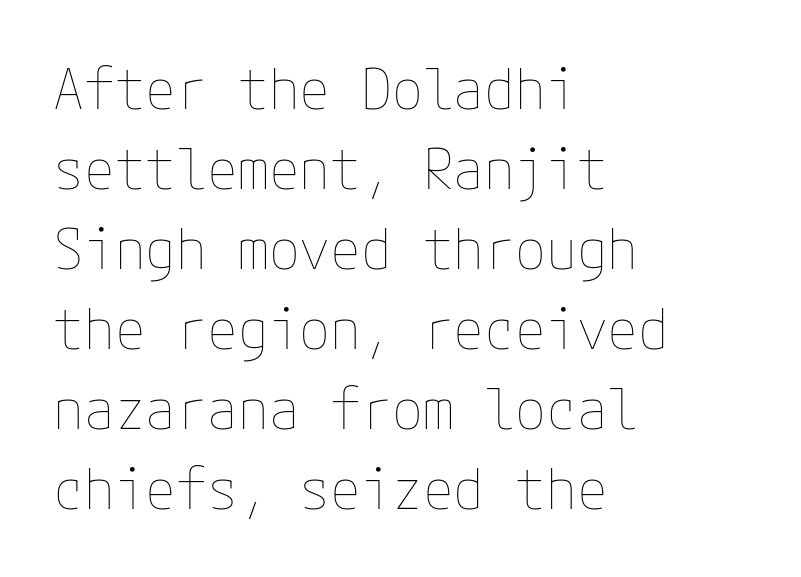
Q: Is the text bold? A: No.
Q: Is the text italic (slanted)? A: No, it is upright.
Q: Is the text underlined? A: No.
Q: How is the paragraph aligned? A: Left-aligned.
Q: Is the spacing between letters normal or unusually wide? A: Normal.
Q: Is the spacing between lines tight, normal or loose? A: Normal.
Q: Width (condensed, normal, or wide)? A: Normal.
Q: Stroke contrast? A: Low.
Q: x-height? A: Medium.
